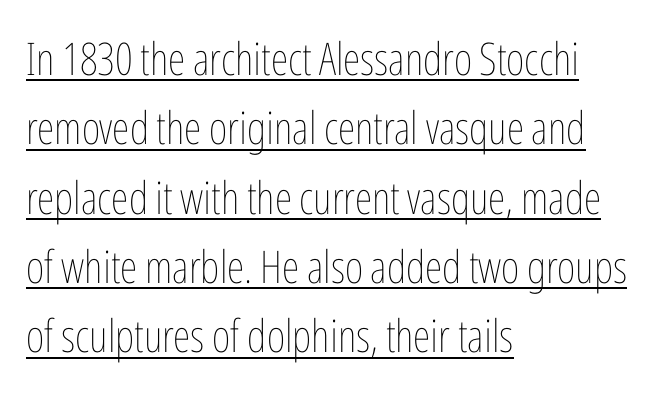
Q: Is the text bold? A: No.
Q: Is the text italic (slanted)? A: No, it is upright.
Q: Is the text underlined? A: Yes.
Q: How is the paragraph aligned? A: Left-aligned.
Q: Is the spacing between letters normal or unusually wide? A: Normal.
Q: Is the spacing between lines tight, normal or loose? A: Normal.
Q: Width (condensed, normal, or wide)? A: Condensed.
Q: Stroke contrast? A: Low.
Q: x-height? A: Medium.
Q: Monospaced? A: No.
